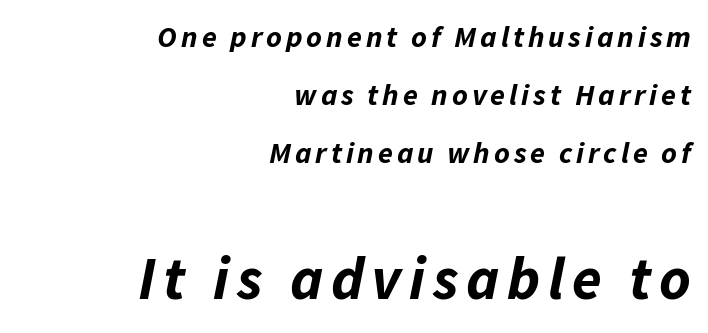
Q: Is the text bold? A: Yes.
Q: Is the text italic (slanted)? A: Yes, it leans right by about 11 degrees.
Q: Is the text underlined? A: No.
Q: How is the paragraph aligned? A: Right-aligned.
Q: Is the spacing between lines tight, normal or loose? A: Loose.
Q: Which block of text is set in a larger size, the first (top) or the second (bottom)? A: The second (bottom) one.
Q: Width (condensed, normal, or wide)? A: Normal.
Q: Stroke contrast? A: Low.
Q: x-height? A: Medium.
Q: Monospaced? A: No.
